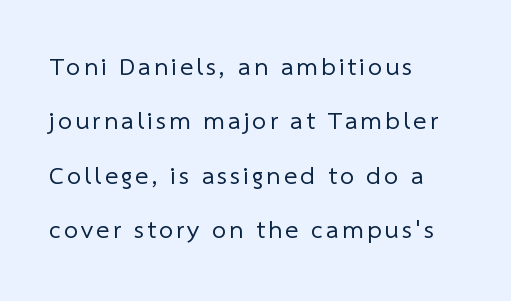
The lines in this sample share a left origin and differ only in where they stop. Weight class: somewhere from thin through regular. The leading is generous, giving the passage an open texture. Any mark beneath the type? The region is blank.
